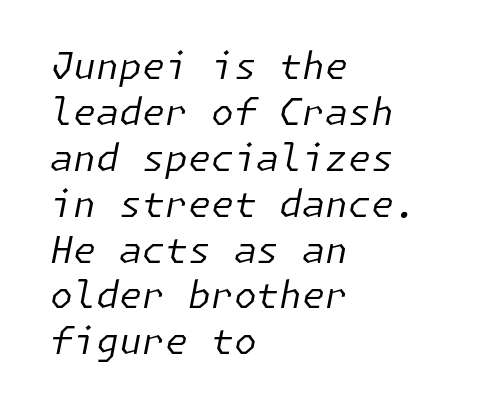
Q: Is the text bold? A: No.
Q: Is the text italic (slanted)? A: Yes, it leans right by about 11 degrees.
Q: Is the text underlined? A: No.
Q: How is the paragraph aligned? A: Left-aligned.
Q: Is the spacing between letters normal or unusually wide? A: Normal.
Q: Width (condensed, normal, or wide)? A: Normal.
Q: Stroke contrast? A: Low.
Q: x-height? A: Medium.
